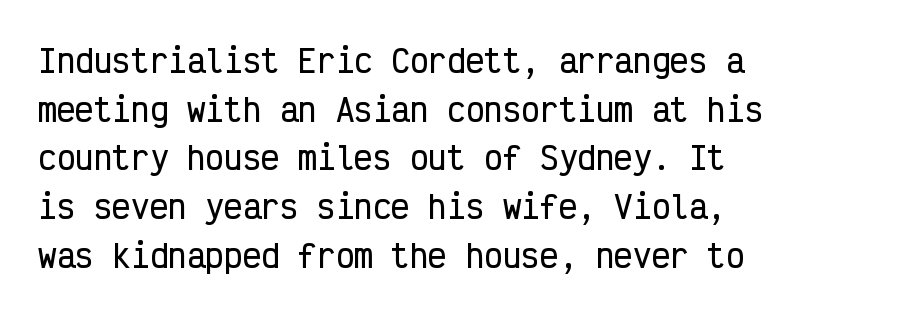
{"serif": "no", "italic": "no", "width": "condensed", "stroke_contrast": "low", "x_height": "medium", "monospaced": "yes", "underline": "no", "align": "left", "line_spacing": "normal", "line_spacing_ratio": 1.57, "letter_spacing": "normal", "letter_spacing_em": 0.0, "glyph_px": 31}
